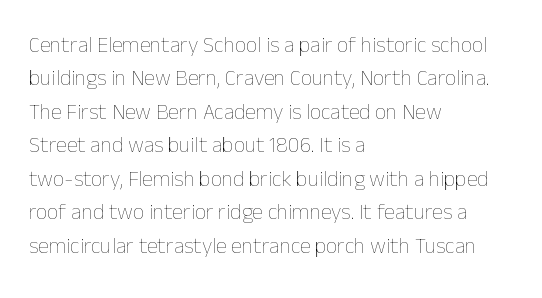
{"italic": "no", "bold": "no", "underline": "no", "align": "left", "line_spacing": "normal", "line_spacing_ratio": 1.52, "letter_spacing": "normal", "letter_spacing_em": 0.0, "glyph_px": 22}
